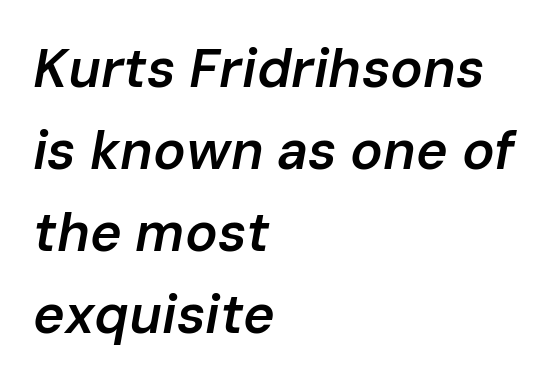
Line beginnings align vertically; line endings do not. Descenders hang freely into open space. Each letter keeps its own natural width here, so spacing adapts to shape. A fair bit of extra ink — the face is semibold, not bold. A typesetter would call this zero additional tracking.
